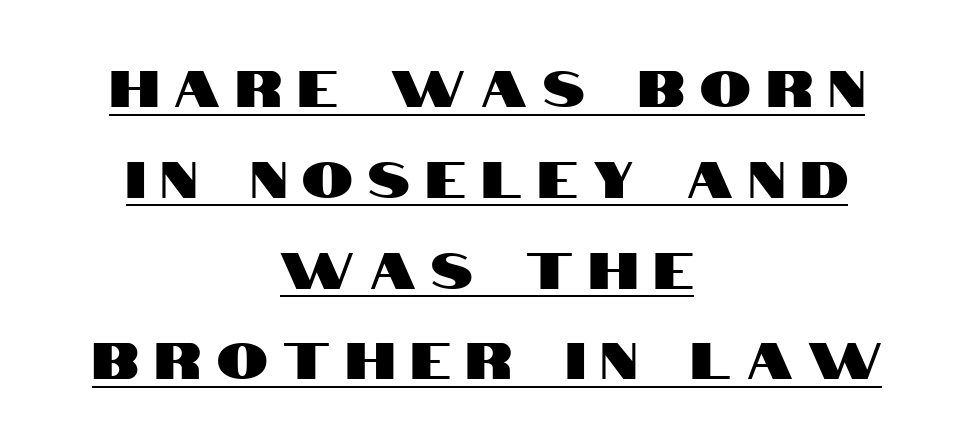
{"serif": "no", "italic": "no", "width": "condensed", "stroke_contrast": "high", "x_height": "large", "monospaced": "no", "underline": "yes", "align": "center", "line_spacing_ratio": 1.78, "letter_spacing": "wide", "letter_spacing_em": 0.31, "glyph_px": 51}
